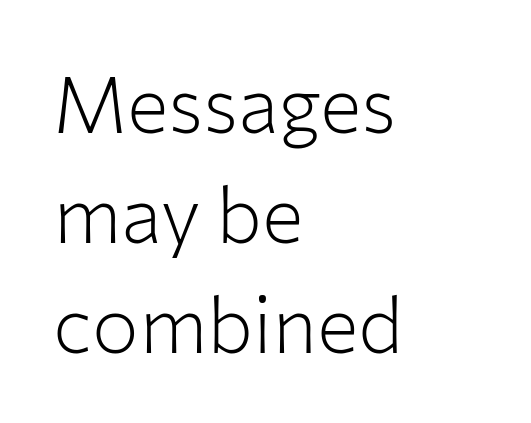
The strokes carry an ordinary text weight at most. Each line starts at the same left margin while the right side varies. The glyphs are unaccompanied by any horizontal stroke below them. You can tell it's not italic because the verticals are truly vertical. The passage shown is typed in a proportional face where columns would drift.
